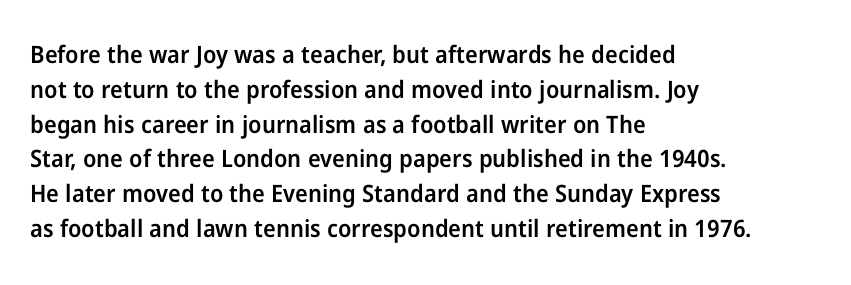
Q: Is the text bold? A: Semi-bold.
Q: Is the text italic (slanted)? A: No, it is upright.
Q: Is the text underlined? A: No.
Q: How is the paragraph aligned? A: Left-aligned.
Q: Is the spacing between letters normal or unusually wide? A: Normal.
Q: Is the spacing between lines tight, normal or loose? A: Normal.
